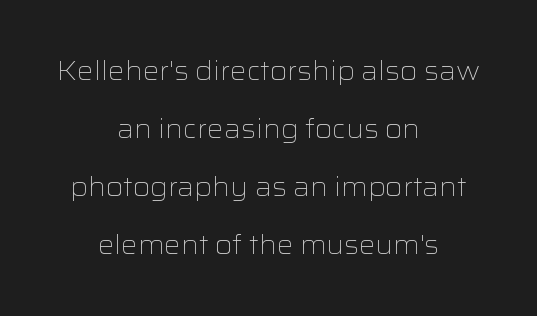
The image shows 26 px text type, upright; set centered, loose line spacing (2.23x), normal letter spacing, not underlined.
